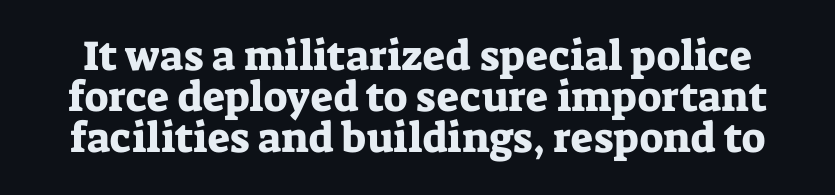
The image shows 42 px serif type, upright; set tight line spacing (0.98x), normal letter spacing, not underlined; low stroke contrast and a medium x-height.
